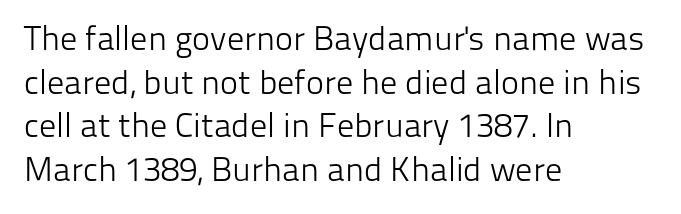
{"serif": "no", "italic": "no", "bold": "no", "weight": "light", "width": "normal", "stroke_contrast": "low", "x_height": "medium", "monospaced": "no", "underline": "no", "align": "left", "line_spacing": "normal", "line_spacing_ratio": 1.28, "letter_spacing": "normal", "letter_spacing_em": 0.0, "glyph_px": 34}
